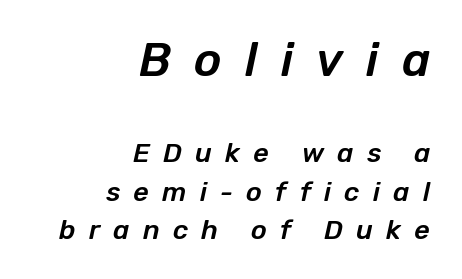
Compared with typical body copy, the letter spacing here is much looser. The rag falls on the left side of this text block. The baseline area is clear. Typesetter's note — upper block bumped up in size, lower block left smaller.
